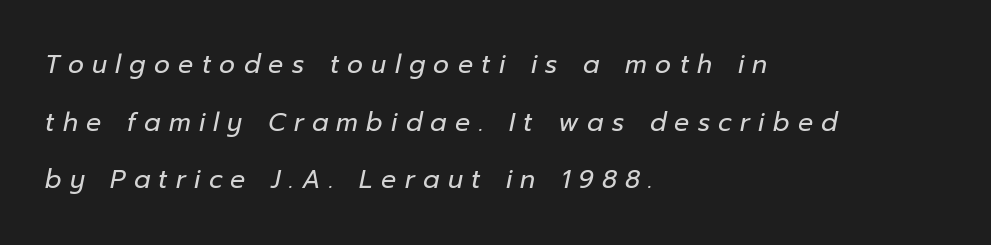
The image shows 25 px text type, italic (leaning right); set left-aligned, loose line spacing (2.31x), unusually wide letter spacing (+0.33 em), not underlined.
